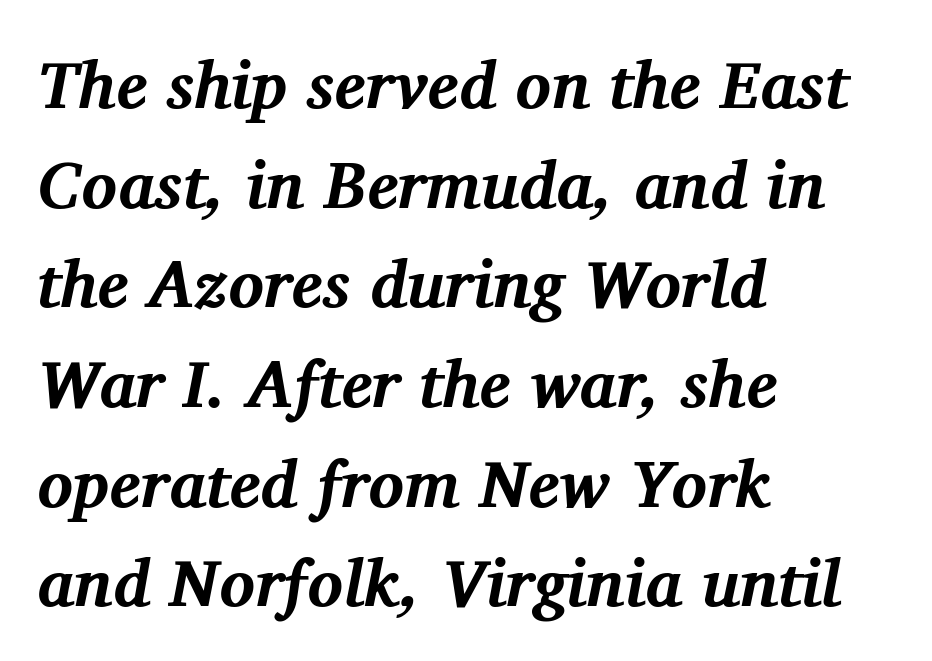
{"serif": "yes", "italic": "yes", "lean": "right", "slant_degrees": 11, "bold": "yes", "weight": "bold", "width": "normal", "stroke_contrast": "medium", "x_height": "medium", "monospaced": "no", "underline": "no", "align": "left", "line_spacing": "normal", "line_spacing_ratio": 1.51, "letter_spacing": "normal", "letter_spacing_em": 0.0, "glyph_px": 66}
